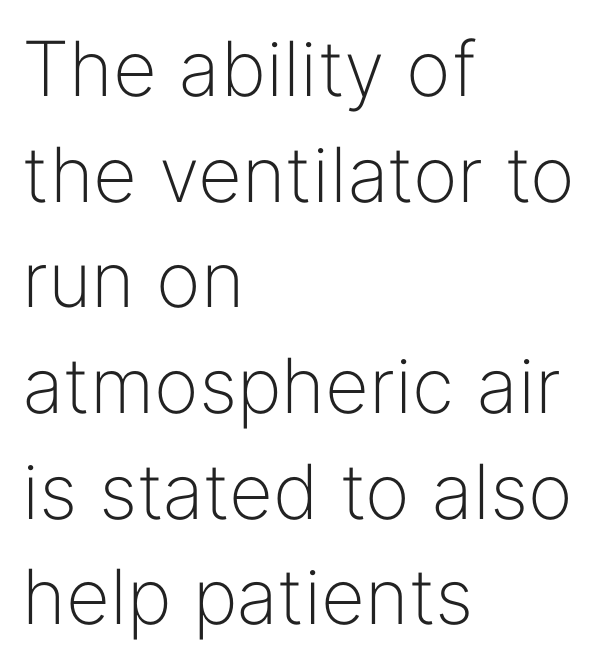
Q: Is the text bold? A: No.
Q: Is the text italic (slanted)? A: No, it is upright.
Q: Is the typeface a serif or a sans-serif typeface? A: Sans-serif.
Q: Is the text underlined? A: No.
Q: How is the paragraph aligned? A: Left-aligned.
Q: Is the spacing between letters normal or unusually wide? A: Normal.
Q: Is the spacing between lines tight, normal or loose? A: Normal.
Q: Width (condensed, normal, or wide)? A: Normal.
Q: Stroke contrast? A: Low.
Q: x-height? A: Medium.
Q: Monospaced? A: No.
